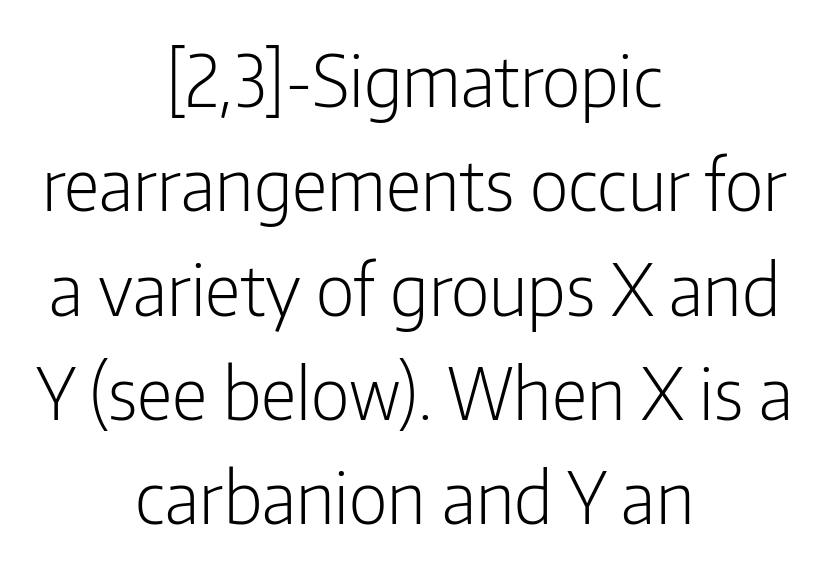
{"serif": "no", "italic": "no", "bold": "no", "weight": "light", "width": "condensed", "stroke_contrast": "low", "x_height": "medium", "monospaced": "no", "underline": "no", "align": "center", "line_spacing": "normal", "line_spacing_ratio": 1.47, "letter_spacing": "normal", "letter_spacing_em": 0.0, "glyph_px": 71}
